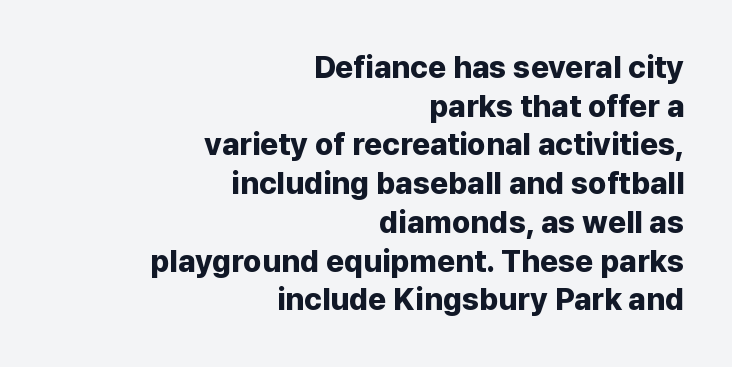
Nothing sits at the stroke ends, so this counts as sans-serif. A typesetter would call this proportional, since set widths differ per character. Underline: absent. These lines were composed using upright roman letters. Leading matches the norm, producing a regular column. Each word holds together tightly as a unit, with standard inter-letter gaps.
